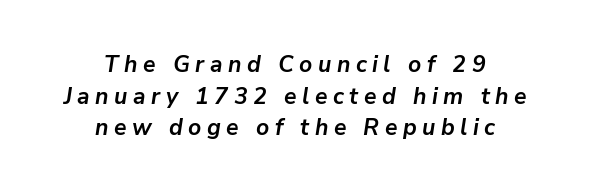
Q: Is the text bold? A: Yes.
Q: Is the text italic (slanted)? A: Yes, it leans right by about 9 degrees.
Q: Is the text underlined? A: No.
Q: How is the paragraph aligned? A: Centered.
Q: Is the spacing between letters normal or unusually wide? A: Unusually wide.
Q: Is the spacing between lines tight, normal or loose? A: Normal.
